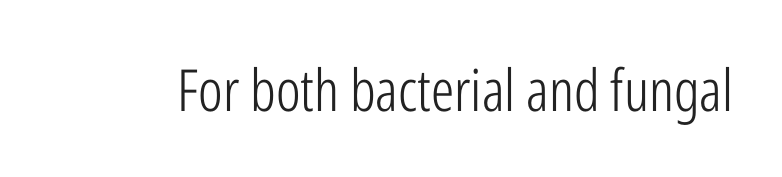
{"serif": "no", "italic": "no", "bold": "no", "weight": "light", "width": "condensed", "stroke_contrast": "low", "x_height": "medium", "monospaced": "no", "underline": "no", "letter_spacing": "normal", "letter_spacing_em": 0.0, "glyph_px": 58}
